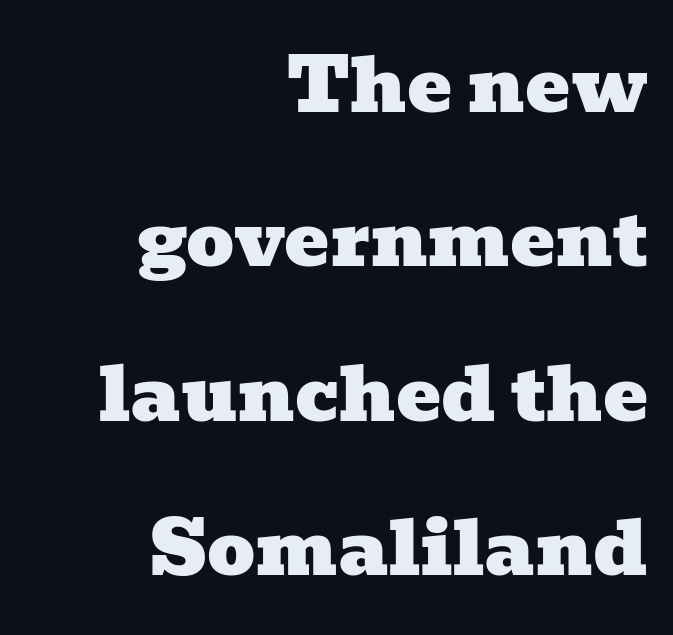
{"serif": "yes", "width": "wide", "stroke_contrast": "low", "x_height": "medium", "monospaced": "no", "underline": "no", "align": "right", "line_spacing": "loose", "line_spacing_ratio": 2.06, "letter_spacing": "normal", "letter_spacing_em": 0.0, "glyph_px": 75}
